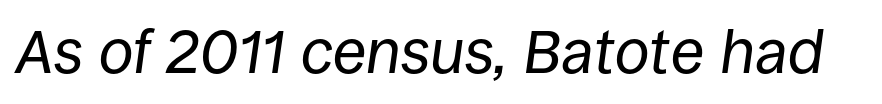
Q: Is the text bold? A: No.
Q: Is the text italic (slanted)? A: Yes, it leans right by about 8 degrees.
Q: Is the text underlined? A: No.
Q: Is the spacing between letters normal or unusually wide? A: Normal.
Q: Width (condensed, normal, or wide)? A: Normal.
Q: Stroke contrast? A: Low.
Q: x-height? A: Large.
Q: Monospaced? A: No.
